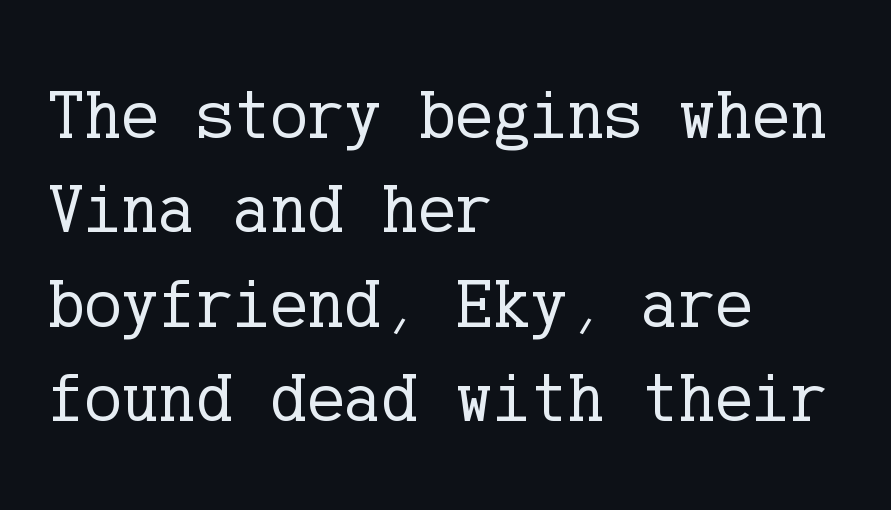
{"serif": "yes", "italic": "no", "bold": "no", "weight": "regular", "width": "normal", "stroke_contrast": "low", "x_height": "medium", "underline": "no", "align": "left", "line_spacing": "normal", "line_spacing_ratio": 1.35, "letter_spacing": "normal", "letter_spacing_em": 0.0, "glyph_px": 70}
